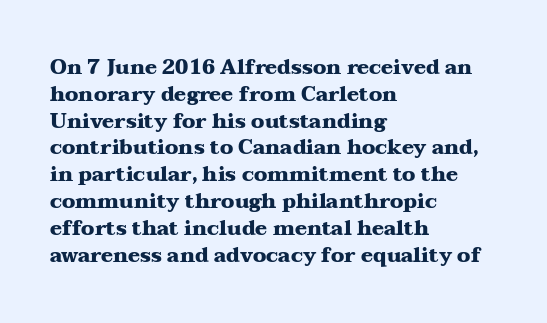
{"italic": "no", "bold": "yes", "underline": "no", "align": "left", "line_spacing": "normal", "line_spacing_ratio": 1.34, "letter_spacing": "normal", "letter_spacing_em": 0.0, "glyph_px": 20}
